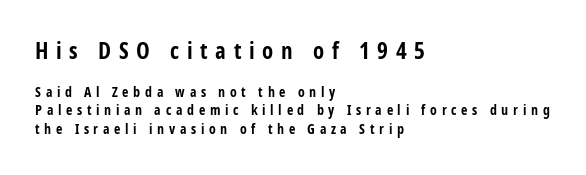
Q: Is the text bold? A: Yes.
Q: Is the text italic (slanted)? A: No, it is upright.
Q: Is the text underlined? A: No.
Q: How is the paragraph aligned? A: Left-aligned.
Q: Is the spacing between letters normal or unusually wide? A: Unusually wide.
Q: Is the spacing between lines tight, normal or loose? A: Normal.
Q: Which block of text is set in a larger size, the first (top) or the second (bottom)? A: The first (top) one.
